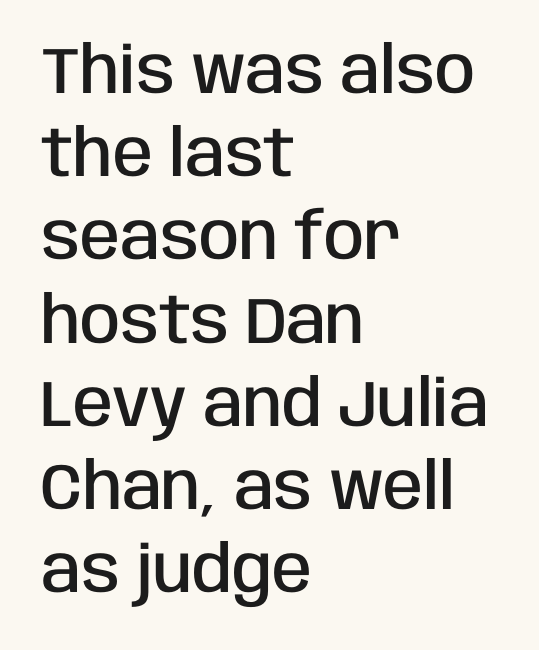
Q: Is the text bold? A: Semi-bold.
Q: Is the text italic (slanted)? A: No, it is upright.
Q: Is the typeface a serif or a sans-serif typeface? A: Sans-serif.
Q: Is the text underlined? A: No.
Q: How is the paragraph aligned? A: Left-aligned.
Q: Is the spacing between letters normal or unusually wide? A: Normal.
Q: Is the spacing between lines tight, normal or loose? A: Normal.
Q: Width (condensed, normal, or wide)? A: Condensed.
Q: Stroke contrast? A: Low.
Q: x-height? A: Large.
Q: Monospaced? A: No.
